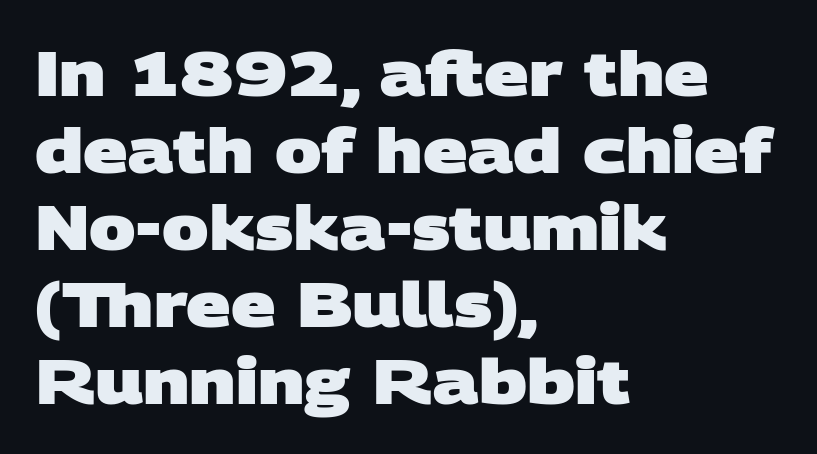
Q: Is the text bold? A: Yes.
Q: Is the typeface a serif or a sans-serif typeface? A: Sans-serif.
Q: Is the text underlined? A: No.
Q: How is the paragraph aligned? A: Left-aligned.
Q: Is the spacing between letters normal or unusually wide? A: Normal.
Q: Width (condensed, normal, or wide)? A: Wide.
Q: Stroke contrast? A: Low.
Q: x-height? A: Large.
Q: Monospaced? A: No.
